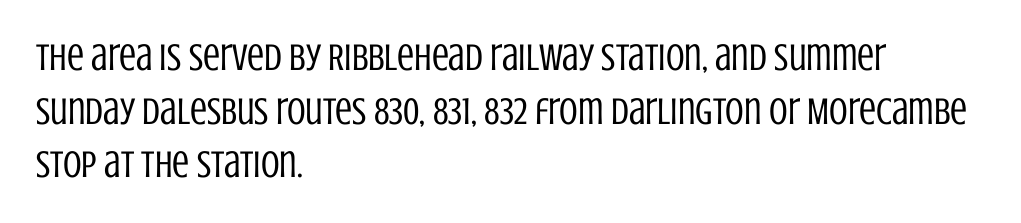
Q: Is the text bold? A: No.
Q: Is the text italic (slanted)? A: No, it is upright.
Q: Is the typeface a serif or a sans-serif typeface? A: Sans-serif.
Q: Is the text underlined? A: No.
Q: How is the paragraph aligned? A: Left-aligned.
Q: Is the spacing between letters normal or unusually wide? A: Normal.
Q: Is the spacing between lines tight, normal or loose? A: Normal.
Q: Width (condensed, normal, or wide)? A: Condensed.
Q: Stroke contrast? A: Low.
Q: x-height? A: Large.
Q: Monospaced? A: No.
